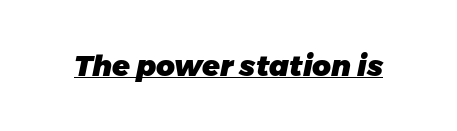
Q: Is the text bold? A: Yes.
Q: Is the text italic (slanted)? A: Yes, it leans right by about 11 degrees.
Q: Is the text underlined? A: Yes.
Q: Is the spacing between letters normal or unusually wide? A: Normal.
Q: Width (condensed, normal, or wide)? A: Normal.
Q: Stroke contrast? A: Low.
Q: x-height? A: Medium.
Q: Monospaced? A: No.
